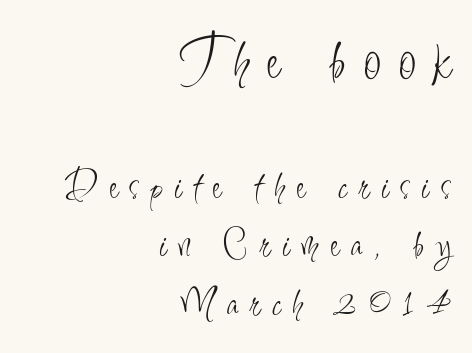
The space directly below the letters is spotless. Stroke terminals: plain, sans-serif. Size contrast runs from large at the top to small at the bottom. Summary of weight: not heavy and not bold. Where is the straight margin? On the right.
